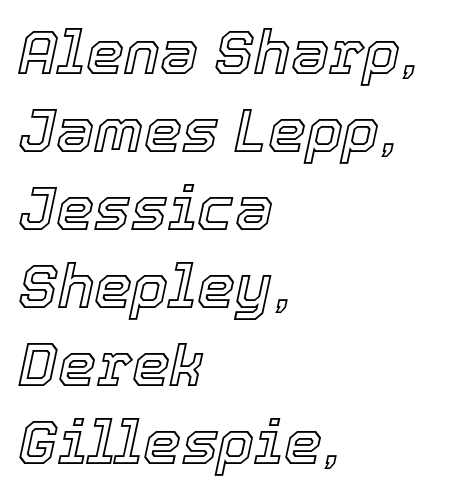
Quick note: underline off. The ragged edge is on the right, which tells us the setting is flush left. Every character sits at an angle, as italics do. A typesetter would call this proportional, since set widths differ per character.
